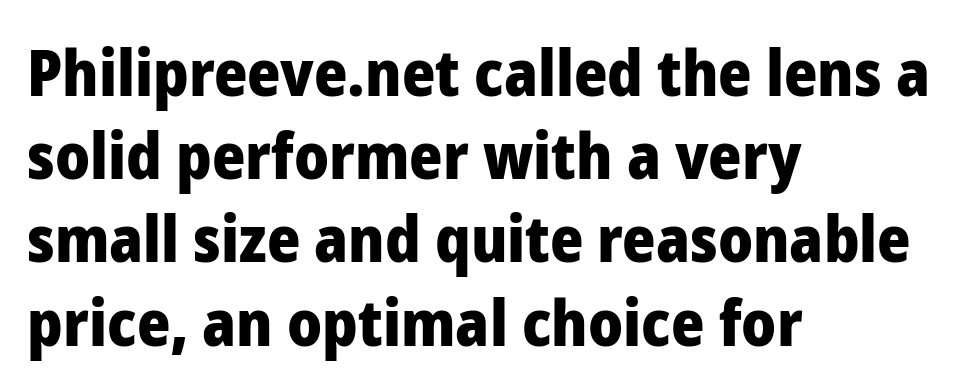
The image shows 64 px heavy sans-serif type, upright; set left-aligned, normal line spacing (1.3x), normal letter spacing, not underlined; low stroke contrast and a medium x-height.
